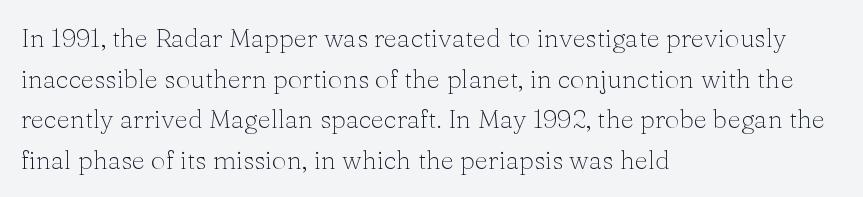
The image shows 26 px text type, upright; set left-aligned, normal line spacing (1.56x), normal letter spacing, not underlined.
